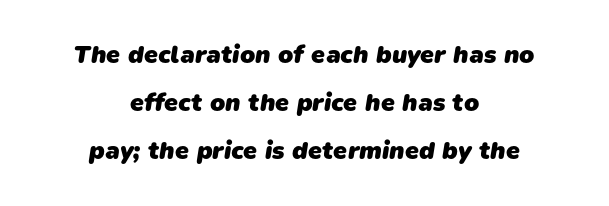
The text block is weighted toward neither margin, spreading evenly from the middle. I'd describe the lettering as bold — thick and assertive. Descenders are the only things crossing below the line. This sample trades compactness for vertical openness between lines. This rendering leaves character spacing at its baseline value.
